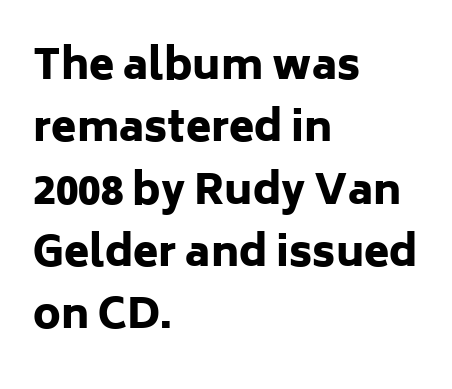
{"serif": "no", "italic": "no", "bold": "yes", "weight": "heavy", "width": "normal", "stroke_contrast": "low", "x_height": "medium", "monospaced": "no", "underline": "no", "align": "left", "line_spacing": "normal", "line_spacing_ratio": 1.52, "letter_spacing": "normal", "letter_spacing_em": 0.0, "glyph_px": 41}
